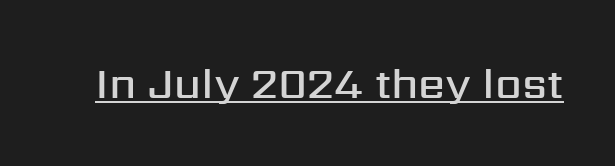
The image shows 43 px semibold sans-serif type, upright; set normal letter spacing, underlined; medium stroke contrast and a medium x-height.
